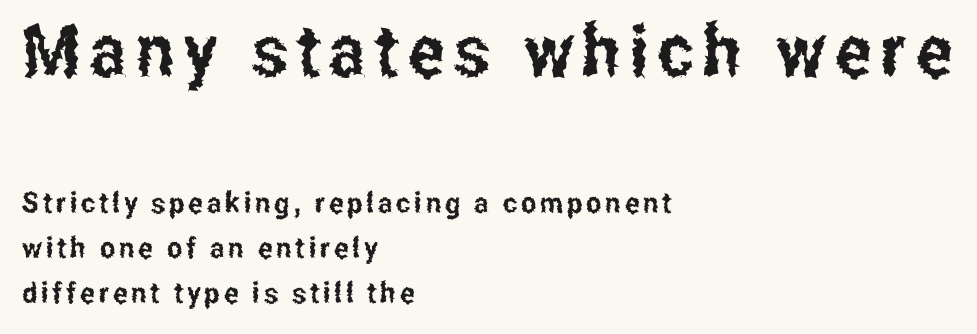
The image shows 72 px condensed sans-serif type, upright; set left-aligned, normal line spacing (1.55x), not underlined; the first (top) block is 2.48x larger; low stroke contrast and a medium x-height.
